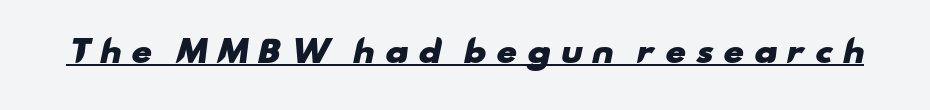
{"serif": "no", "bold": "yes", "weight": "heavy", "width": "wide", "stroke_contrast": "low", "x_height": "small", "monospaced": "no", "underline": "yes", "letter_spacing": "wide", "letter_spacing_em": 0.29, "glyph_px": 30}
